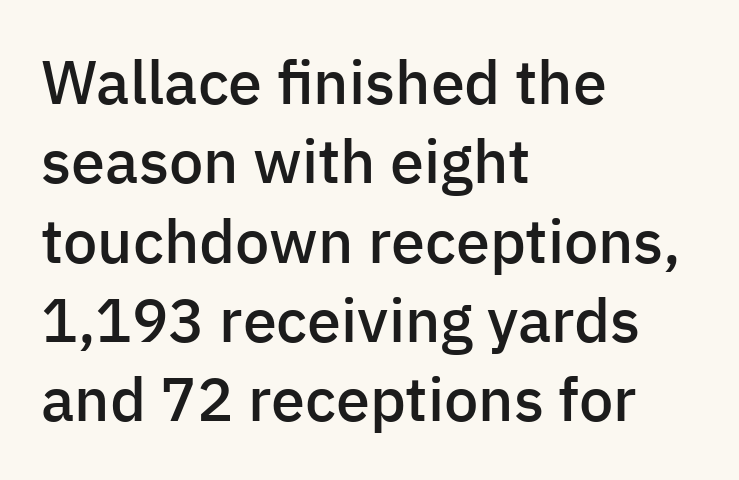
{"serif": "no", "italic": "no", "bold": "semi", "weight": "semibold", "width": "normal", "stroke_contrast": "low", "x_height": "medium", "monospaced": "no", "underline": "no", "align": "left", "line_spacing": "normal", "line_spacing_ratio": 1.3, "letter_spacing": "normal", "letter_spacing_em": 0.0, "glyph_px": 61}
